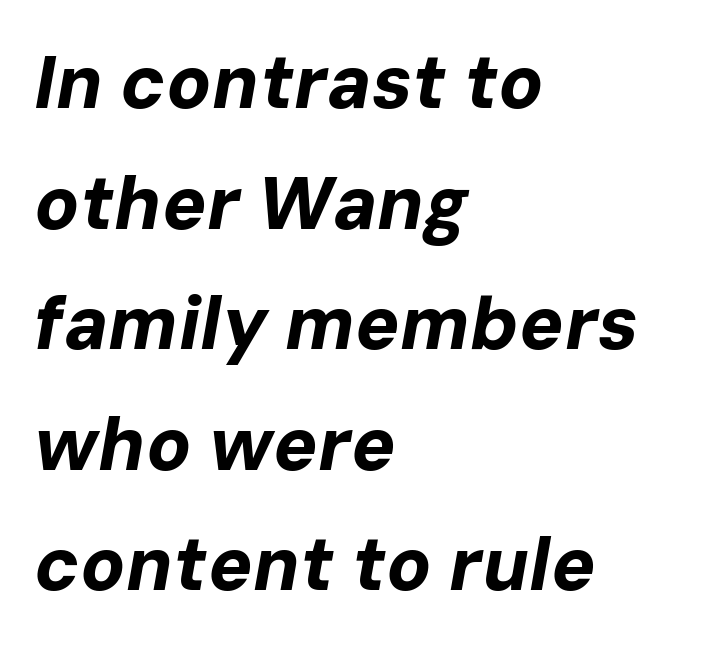
{"italic": "yes", "lean": "right", "slant_degrees": 10, "bold": "yes", "weight": "bold", "width": "normal", "stroke_contrast": "low", "x_height": "medium", "monospaced": "no", "underline": "no", "align": "left", "line_spacing": "normal", "line_spacing_ratio": 1.63, "letter_spacing": "normal", "letter_spacing_em": 0.0, "glyph_px": 74}
